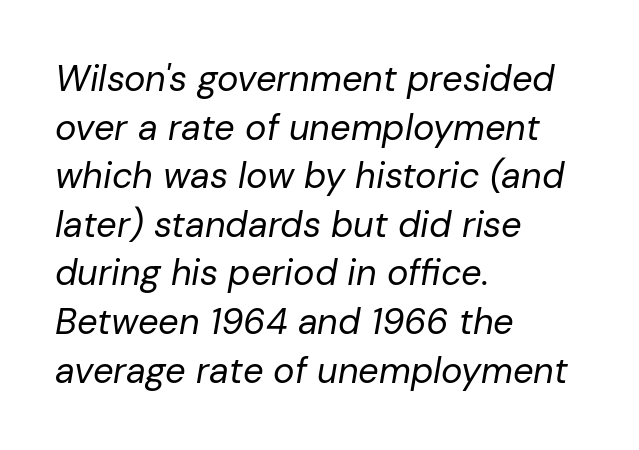
The image shows 36 px regular-weight type, italic (leaning right); set left-aligned, normal line spacing (1.35x), normal letter spacing, not underlined; low stroke contrast and a medium x-height.
